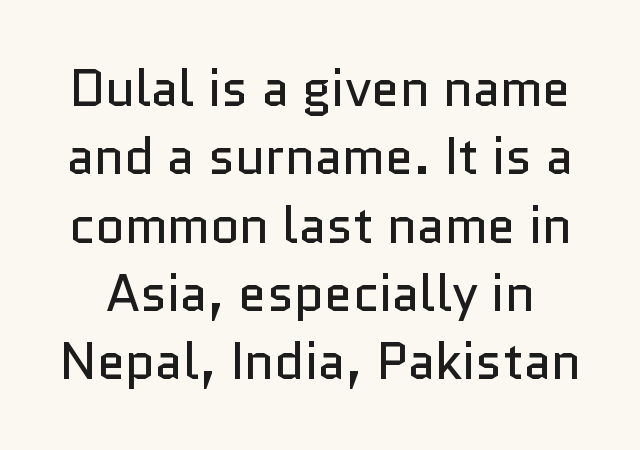
The image shows 51 px regular-weight sans-serif type, upright; set normal line spacing (1.34x), normal letter spacing, not underlined; low stroke contrast and a medium x-height.
